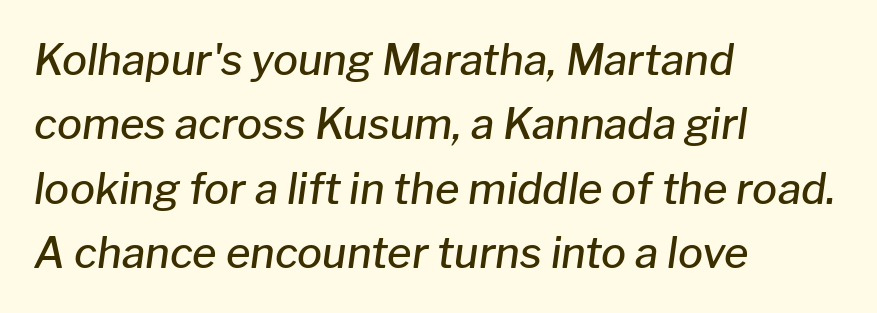
These lines are set flush left with a ragged right edge. A clean baseline with only descenders dipping below it. Its strokes are somewhat broadened, the hallmark of semibold type. This sample has the flowing, uneven cadence of proportional lettering.
